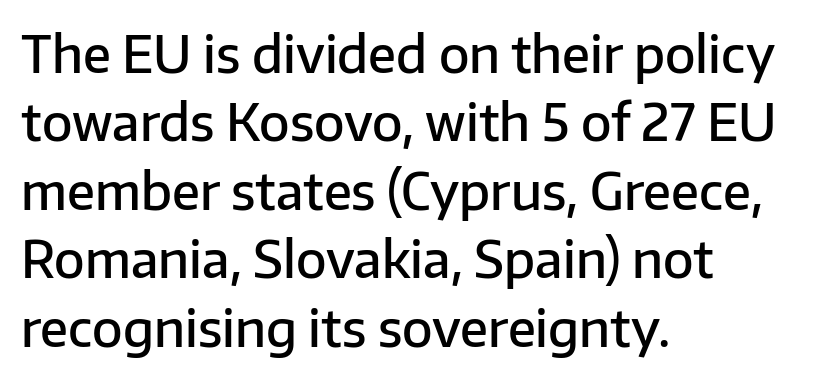
Q: Is the text bold? A: Semi-bold.
Q: Is the text italic (slanted)? A: No, it is upright.
Q: Is the typeface a serif or a sans-serif typeface? A: Sans-serif.
Q: Is the text underlined? A: No.
Q: How is the paragraph aligned? A: Left-aligned.
Q: Is the spacing between letters normal or unusually wide? A: Normal.
Q: Is the spacing between lines tight, normal or loose? A: Normal.
Q: Width (condensed, normal, or wide)? A: Normal.
Q: Stroke contrast? A: Low.
Q: x-height? A: Medium.
Q: Monospaced? A: No.
